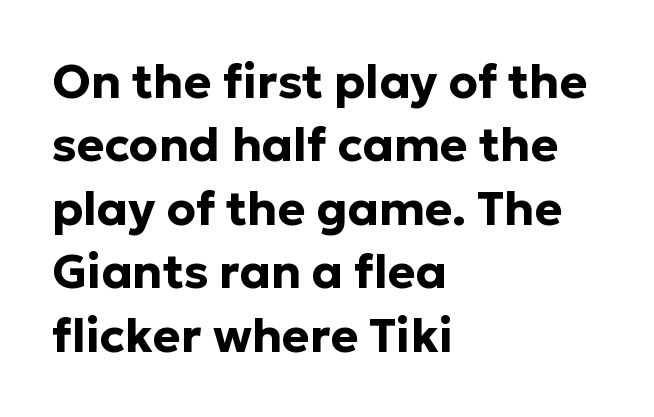
Q: Is the text bold? A: Yes.
Q: Is the text italic (slanted)? A: No, it is upright.
Q: Is the typeface a serif or a sans-serif typeface? A: Sans-serif.
Q: Is the text underlined? A: No.
Q: How is the paragraph aligned? A: Left-aligned.
Q: Is the spacing between letters normal or unusually wide? A: Normal.
Q: Is the spacing between lines tight, normal or loose? A: Normal.
Q: Width (condensed, normal, or wide)? A: Normal.
Q: Stroke contrast? A: Low.
Q: x-height? A: Medium.
Q: Monospaced? A: No.
